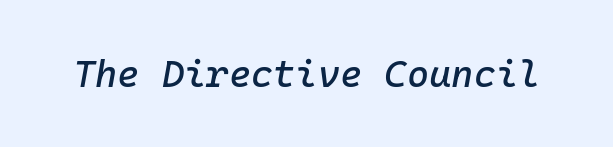
{"italic": "yes", "lean": "right", "slant_degrees": 10, "width": "normal", "stroke_contrast": "low", "x_height": "medium", "underline": "no", "letter_spacing": "normal", "letter_spacing_em": 0.0, "glyph_px": 38}
